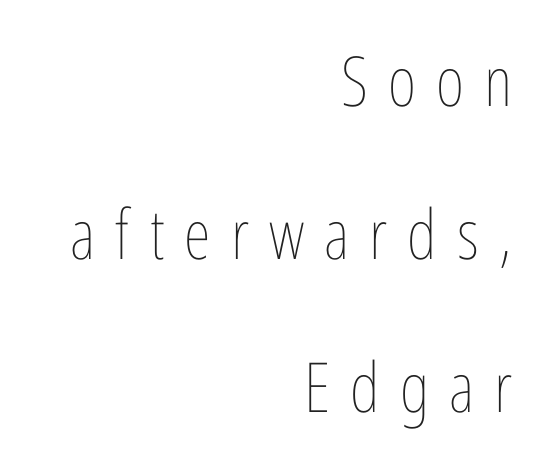
The image shows 69 px thin, condensed type, upright; set right-aligned, loose line spacing (2.22x), unusually wide letter spacing (+0.29 em), not underlined; low stroke contrast and a medium x-height.
